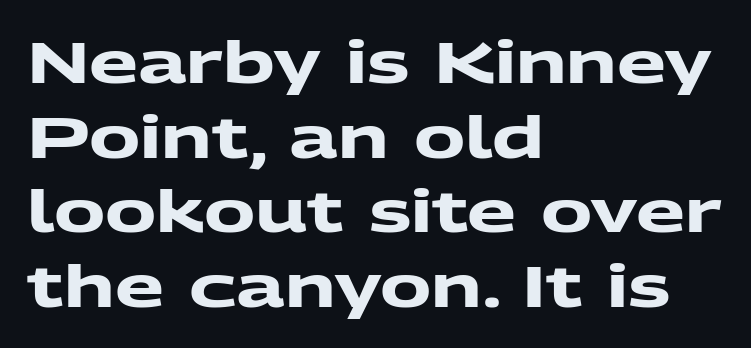
The image shows 57 px heavy, wide sans-serif type; set left-aligned, normal line spacing (1.31x), normal letter spacing, not underlined; medium stroke contrast and a medium x-height.
